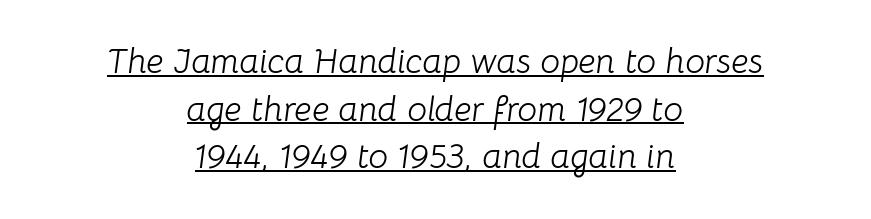
Q: Is the text bold? A: No.
Q: Is the text italic (slanted)? A: Yes, it leans right by about 8 degrees.
Q: Is the text underlined? A: Yes.
Q: How is the paragraph aligned? A: Centered.
Q: Is the spacing between letters normal or unusually wide? A: Normal.
Q: Is the spacing between lines tight, normal or loose? A: Normal.
Q: Width (condensed, normal, or wide)? A: Normal.
Q: Stroke contrast? A: Low.
Q: x-height? A: Medium.
Q: Monospaced? A: No.
